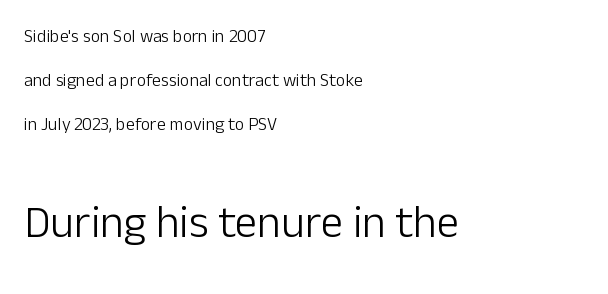
Q: Is the text bold? A: No.
Q: Is the text italic (slanted)? A: No, it is upright.
Q: Is the typeface a serif or a sans-serif typeface? A: Sans-serif.
Q: Is the text underlined? A: No.
Q: How is the paragraph aligned? A: Left-aligned.
Q: Is the spacing between letters normal or unusually wide? A: Normal.
Q: Is the spacing between lines tight, normal or loose? A: Loose.
Q: Which block of text is set in a larger size, the first (top) or the second (bottom)? A: The second (bottom) one.
Q: Width (condensed, normal, or wide)? A: Normal.
Q: Stroke contrast? A: Low.
Q: x-height? A: Medium.
Q: Monospaced? A: No.
